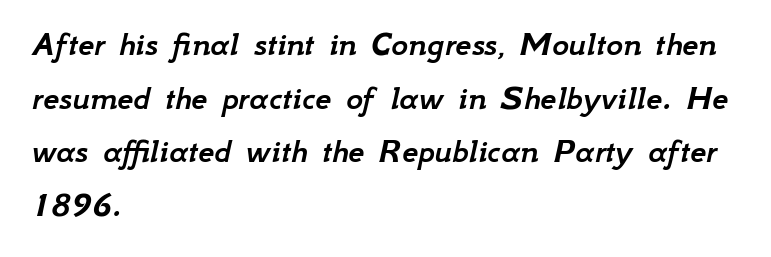
Q: Is the text italic (slanted)? A: Yes, it leans right by about 12 degrees.
Q: Is the text underlined? A: No.
Q: How is the paragraph aligned? A: Left-aligned.
Q: Is the spacing between letters normal or unusually wide? A: Normal.
Q: Is the spacing between lines tight, normal or loose? A: Normal.
Q: Width (condensed, normal, or wide)? A: Normal.
Q: Stroke contrast? A: Low.
Q: x-height? A: Small.
Q: Monospaced? A: No.
